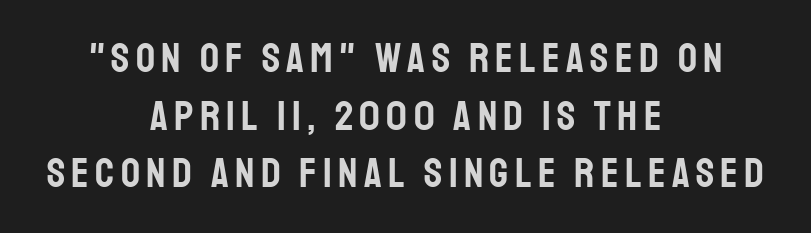
A bare baseline throughout the passage. Every character sits straight up, as roman type does. Every row of glyphs is offset so its center matches the block's center. This sample has the flowing, uneven cadence of proportional lettering. Type style note: lacks serifs.
